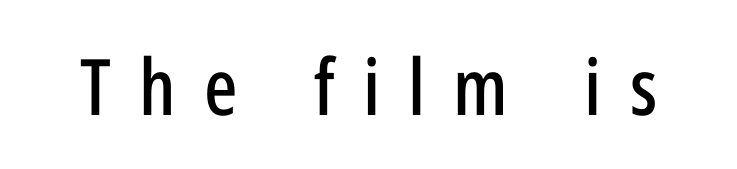
{"serif": "no", "italic": "no", "width": "condensed", "stroke_contrast": "low", "x_height": "medium", "monospaced": "no", "underline": "no", "letter_spacing": "wide", "letter_spacing_em": 0.36, "glyph_px": 78}
